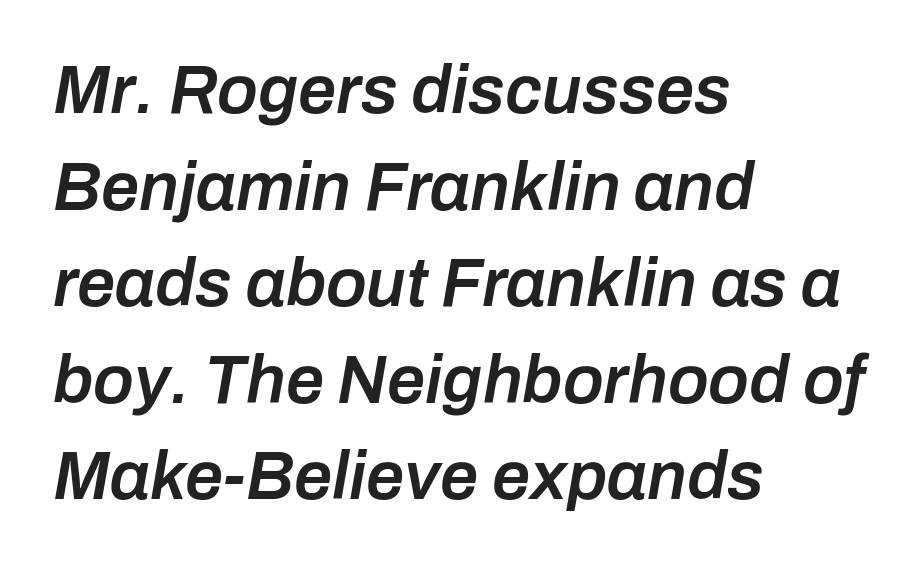
{"italic": "yes", "lean": "right", "slant_degrees": 10, "bold": "semi", "weight": "semibold", "width": "normal", "stroke_contrast": "low", "x_height": "medium", "monospaced": "no", "underline": "no", "align": "left", "line_spacing": "normal", "line_spacing_ratio": 1.42, "letter_spacing": "normal", "letter_spacing_em": 0.0, "glyph_px": 68}
